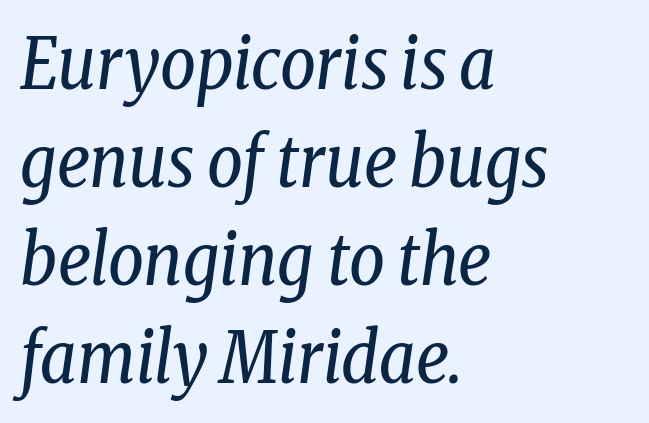
Q: Is the text bold? A: No.
Q: Is the text italic (slanted)? A: Yes, it leans right by about 8 degrees.
Q: Is the typeface a serif or a sans-serif typeface? A: Serif.
Q: Is the text underlined? A: No.
Q: How is the paragraph aligned? A: Left-aligned.
Q: Is the spacing between letters normal or unusually wide? A: Normal.
Q: Is the spacing between lines tight, normal or loose? A: Normal.
Q: Width (condensed, normal, or wide)? A: Condensed.
Q: Stroke contrast? A: Low.
Q: x-height? A: Medium.
Q: Monospaced? A: No.
